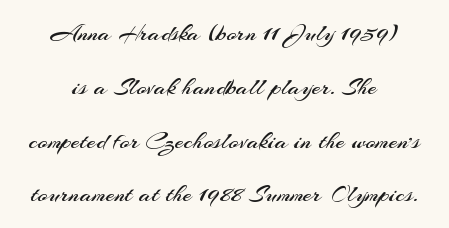
Q: Is the text bold? A: No.
Q: Is the text italic (slanted)? A: Yes.
Q: Is the text underlined? A: No.
Q: How is the paragraph aligned? A: Centered.
Q: Is the spacing between letters normal or unusually wide? A: Normal.
Q: Is the spacing between lines tight, normal or loose? A: Loose.
